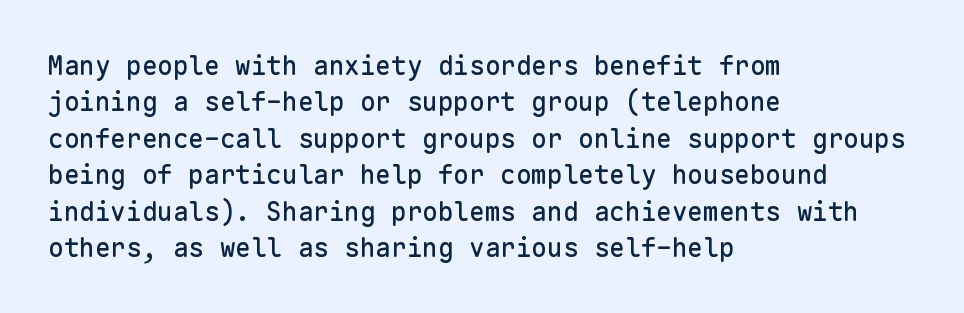
{"italic": "no", "underline": "no", "align": "left", "line_spacing": "normal", "line_spacing_ratio": 1.4, "letter_spacing": "normal", "letter_spacing_em": 0.0, "glyph_px": 26}
